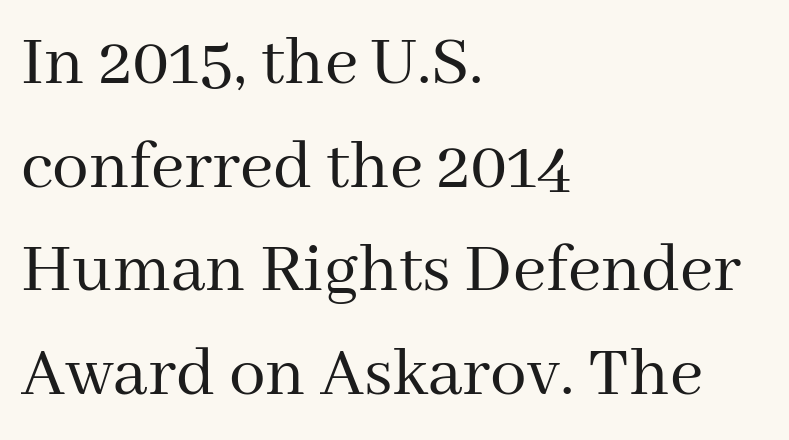
Q: Is the text bold? A: No.
Q: Is the text italic (slanted)? A: No, it is upright.
Q: Is the typeface a serif or a sans-serif typeface? A: Serif.
Q: Is the text underlined? A: No.
Q: How is the paragraph aligned? A: Left-aligned.
Q: Is the spacing between letters normal or unusually wide? A: Normal.
Q: Is the spacing between lines tight, normal or loose? A: Normal.
Q: Width (condensed, normal, or wide)? A: Normal.
Q: Stroke contrast? A: Medium.
Q: x-height? A: Medium.
Q: Monospaced? A: No.
